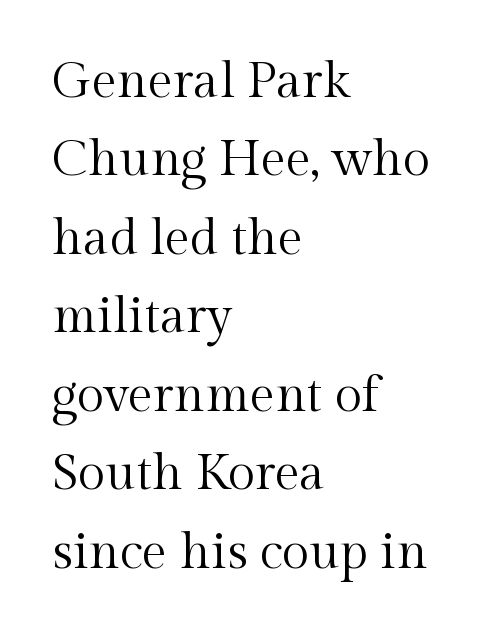
{"serif": "yes", "italic": "no", "bold": "no", "weight": "regular", "width": "normal", "x_height": "medium", "monospaced": "no", "underline": "no", "align": "left", "line_spacing": "normal", "line_spacing_ratio": 1.57, "letter_spacing": "normal", "letter_spacing_em": 0.0, "glyph_px": 50}
